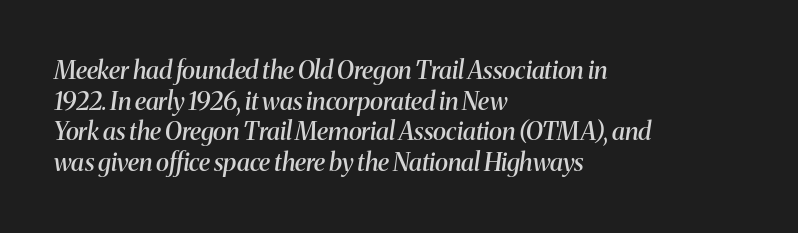
The image shows 25 px text type, italic (leaning right); set left-aligned, line spacing 1.23x, normal letter spacing, not underlined.
